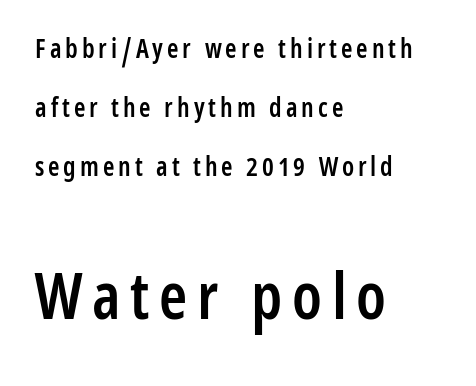
The image shows 64 px semibold, condensed sans-serif type, upright; set left-aligned, loose line spacing (2.27x), not underlined; the second (bottom) block is 2.46x larger; low stroke contrast and a medium x-height.
